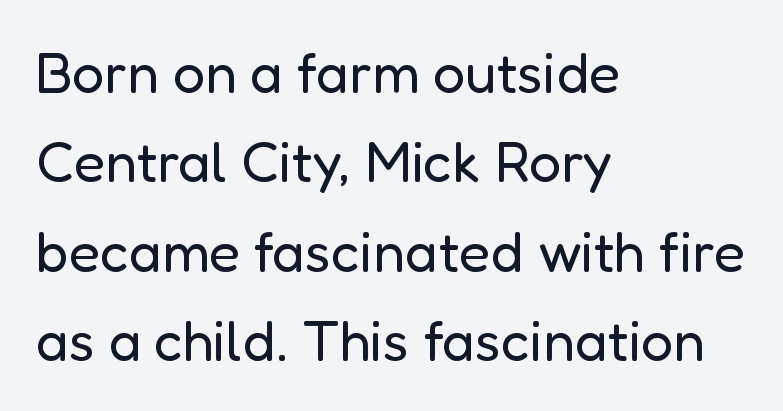
This rendering features lettering with no underline. The weight tops out at a normal text grade. A typesetter would call this proportional, since set widths differ per character. Left-aligned paragraph, ragged on the right. Serif or sans? Sans — the stroke terminals are bare. Normally led — the rows are evenly, conventionally spaced.
